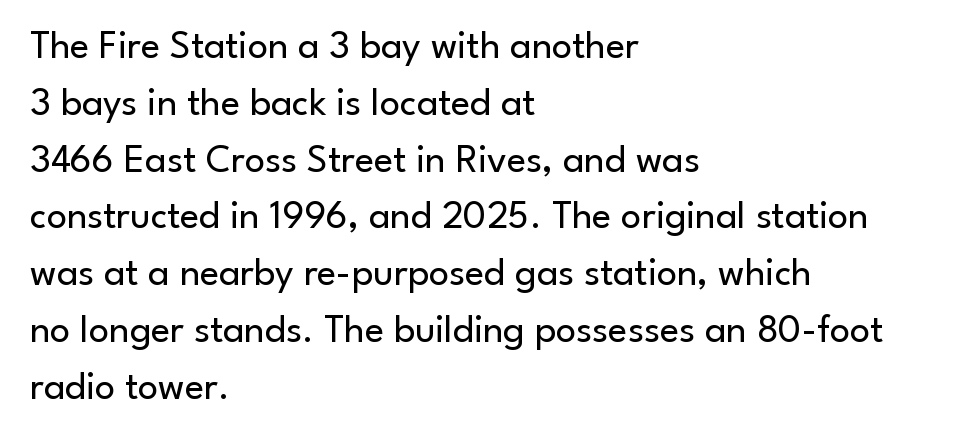
{"serif": "no", "italic": "no", "bold": "no", "weight": "regular", "width": "normal", "stroke_contrast": "low", "x_height": "small", "monospaced": "no", "underline": "no", "align": "left", "line_spacing": "normal", "line_spacing_ratio": 1.42, "letter_spacing": "normal", "letter_spacing_em": 0.0, "glyph_px": 40}
